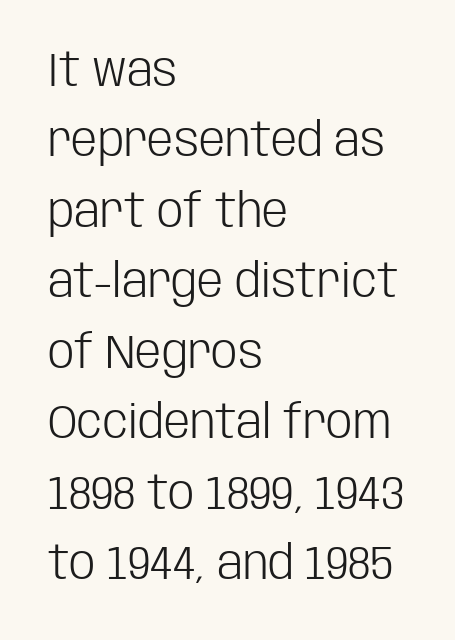
Q: Is the text bold? A: No.
Q: Is the text italic (slanted)? A: No, it is upright.
Q: Is the typeface a serif or a sans-serif typeface? A: Sans-serif.
Q: Is the text underlined? A: No.
Q: How is the paragraph aligned? A: Left-aligned.
Q: Is the spacing between letters normal or unusually wide? A: Normal.
Q: Is the spacing between lines tight, normal or loose? A: Normal.
Q: Width (condensed, normal, or wide)? A: Condensed.
Q: Stroke contrast? A: Low.
Q: x-height? A: Large.
Q: Monospaced? A: No.
